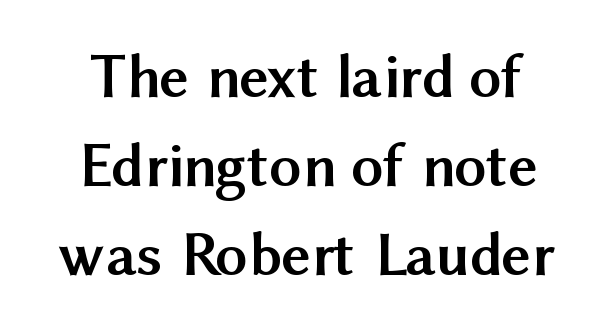
Q: Is the text bold? A: Yes.
Q: Is the text italic (slanted)? A: No, it is upright.
Q: Is the typeface a serif or a sans-serif typeface? A: Sans-serif.
Q: Is the text underlined? A: No.
Q: Is the spacing between letters normal or unusually wide? A: Normal.
Q: Is the spacing between lines tight, normal or loose? A: Normal.
Q: Width (condensed, normal, or wide)? A: Normal.
Q: Stroke contrast? A: Medium.
Q: x-height? A: Medium.
Q: Monospaced? A: No.
